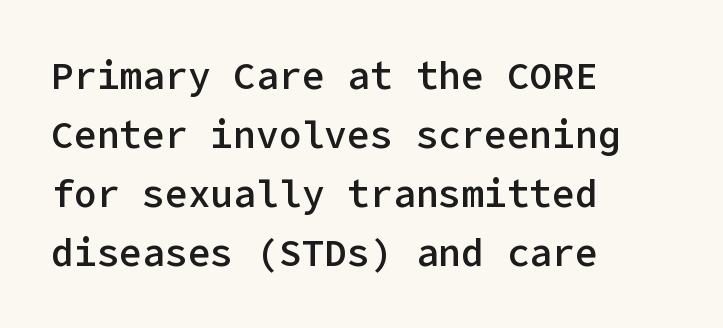
{"serif": "no", "italic": "no", "bold": "semi", "weight": "semibold", "width": "normal", "stroke_contrast": "low", "x_height": "medium", "underline": "no", "align": "left", "line_spacing": "normal", "line_spacing_ratio": 1.55, "letter_spacing": "normal", "letter_spacing_em": 0.0, "glyph_px": 38}
